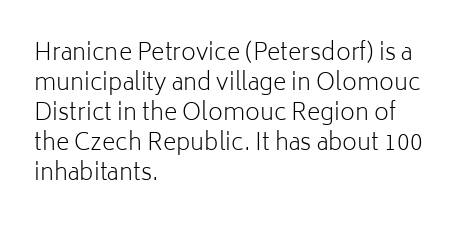
Q: Is the text bold? A: No.
Q: Is the text italic (slanted)? A: No, it is upright.
Q: Is the text underlined? A: No.
Q: How is the paragraph aligned? A: Left-aligned.
Q: Is the spacing between letters normal or unusually wide? A: Normal.
Q: Is the spacing between lines tight, normal or loose? A: Normal.
